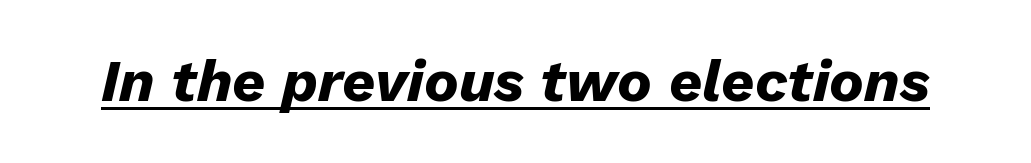
Q: Is the text bold? A: Yes.
Q: Is the text italic (slanted)? A: Yes, it leans right by about 13 degrees.
Q: Is the text underlined? A: Yes.
Q: Is the spacing between letters normal or unusually wide? A: Normal.
Q: Width (condensed, normal, or wide)? A: Normal.
Q: Stroke contrast? A: Low.
Q: x-height? A: Medium.
Q: Monospaced? A: No.
